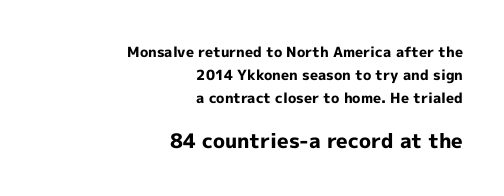
{"italic": "no", "bold": "yes", "underline": "no", "align": "right", "line_spacing": "normal", "line_spacing_ratio": 1.64, "letter_spacing": "normal", "letter_spacing_em": 0.0, "larger_block": "second", "size_ratio": 1.43, "glyph_px": 20}
